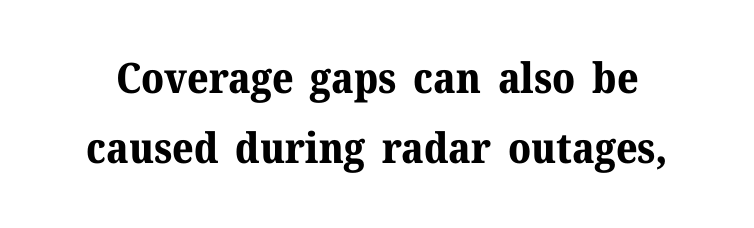
Q: Is the text bold? A: Yes.
Q: Is the text italic (slanted)? A: No, it is upright.
Q: Is the typeface a serif or a sans-serif typeface? A: Serif.
Q: Is the text underlined? A: No.
Q: Is the spacing between letters normal or unusually wide? A: Normal.
Q: Is the spacing between lines tight, normal or loose? A: Normal.
Q: Width (condensed, normal, or wide)? A: Normal.
Q: Stroke contrast? A: Medium.
Q: x-height? A: Medium.
Q: Monospaced? A: No.
